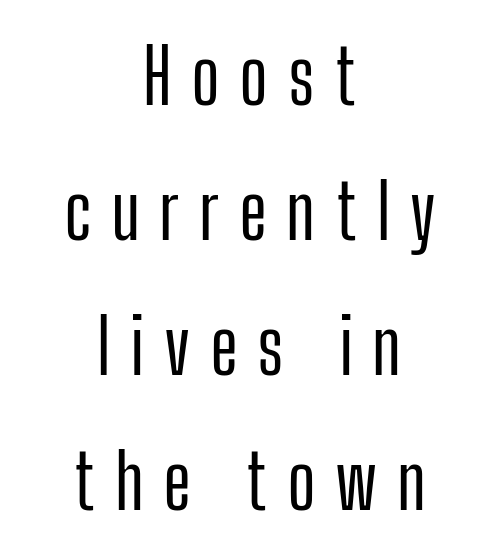
Inter-character spacing is expanded well beyond the font's built-in metrics. Posture: upright roman. A typesetter would call this proportional, since set widths differ per character. Words float on clear page, feet unadorned. Neither beginnings nor endings align; midpoints do.
